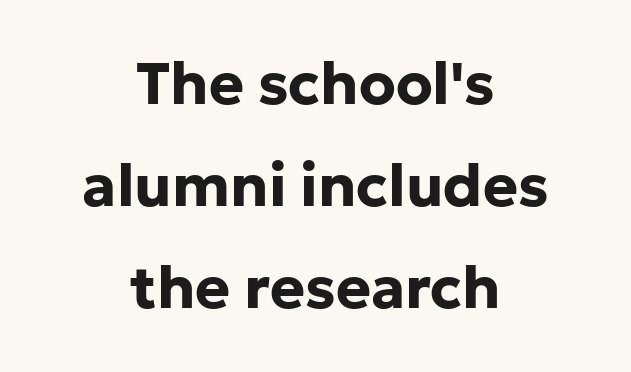
{"serif": "no", "italic": "no", "bold": "yes", "weight": "bold", "width": "normal", "stroke_contrast": "low", "x_height": "medium", "monospaced": "no", "underline": "no", "align": "center", "line_spacing_ratio": 1.73, "letter_spacing": "normal", "letter_spacing_em": 0.0, "glyph_px": 59}
